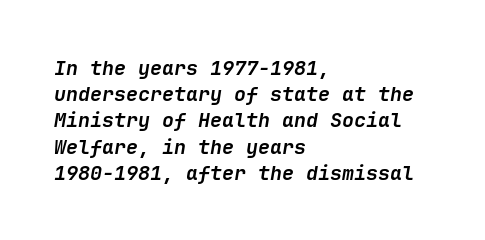
{"italic": "yes", "lean": "right", "slant_degrees": 9, "bold": "yes", "underline": "no", "align": "left", "line_spacing": "normal", "line_spacing_ratio": 1.31, "letter_spacing": "normal", "letter_spacing_em": 0.0, "glyph_px": 20}
